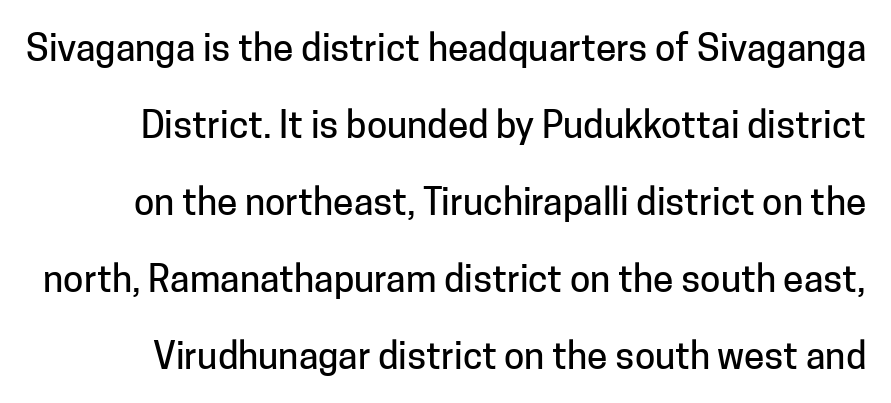
Just letters on the line, the space beneath them empty. The designer went with a sans here, leaving each stem footless. Quick note: interline space is abundant. Glyph-to-glyph distance matches everyday printed text. A roman cut, with each character standing at attention.
